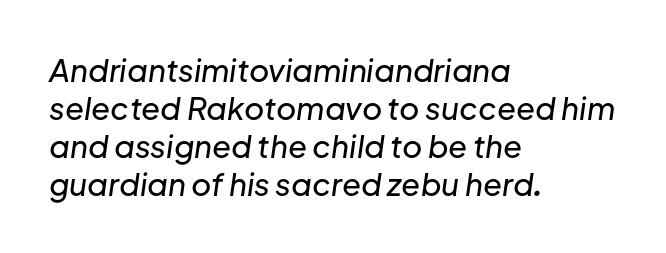
{"italic": "yes", "lean": "right", "slant_degrees": 8, "width": "normal", "stroke_contrast": "low", "x_height": "medium", "monospaced": "no", "underline": "no", "align": "left", "line_spacing_ratio": 1.23, "letter_spacing": "normal", "letter_spacing_em": 0.0, "glyph_px": 31}
